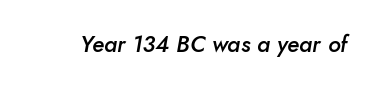
{"italic": "yes", "lean": "right", "slant_degrees": 10, "bold": "semi", "underline": "no", "letter_spacing": "normal", "letter_spacing_em": 0.0, "glyph_px": 23}
